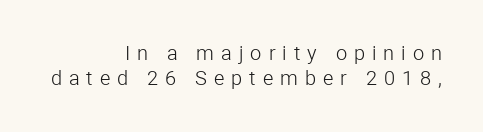
{"italic": "no", "bold": "no", "underline": "no", "align": "right", "line_spacing": "normal", "line_spacing_ratio": 1.26, "letter_spacing": "wide", "letter_spacing_em": 0.35, "glyph_px": 20}
